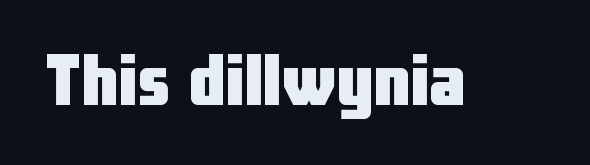
The image shows 74 px heavy, condensed sans-serif type, upright; set normal letter spacing, not underlined; low stroke contrast and a medium x-height.
